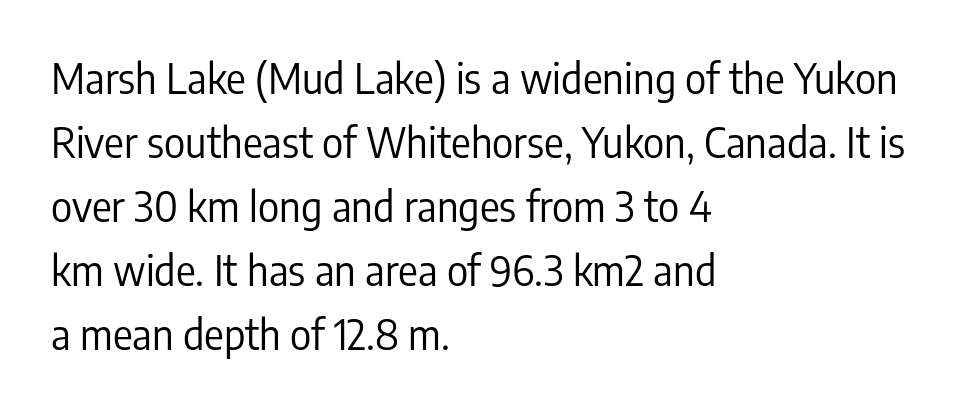
Is the stroke heavy? The answer is a plain regular-or-lighter. The rendering uses natural spacing where letterforms have individual widths. This sample keeps an unexceptional amount of space between lines. Letter spacing: default. Posture: straight, roman, zero tilt. The words here are not underlined.
